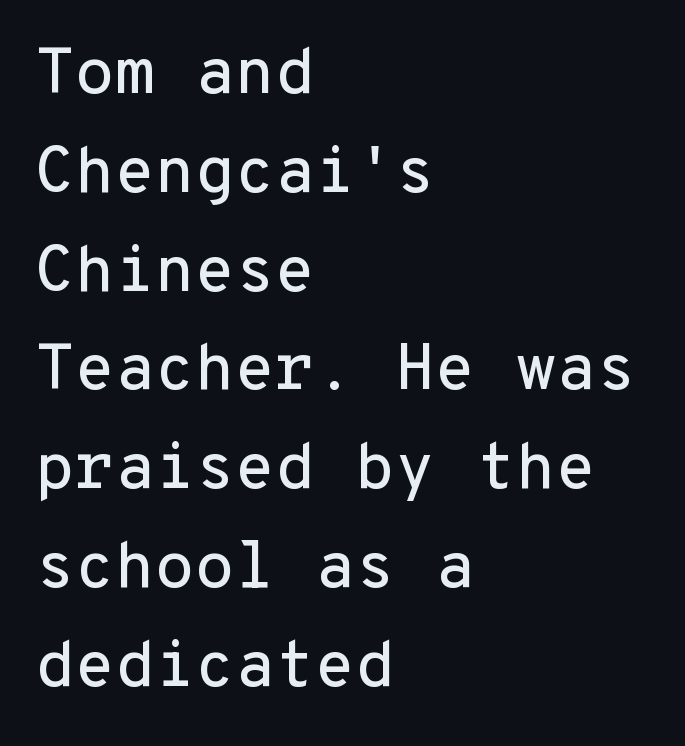
The image shows 65 px sans-serif type, upright, monospaced; set left-aligned, normal line spacing (1.52x), normal letter spacing, not underlined; low stroke contrast and a medium x-height.
